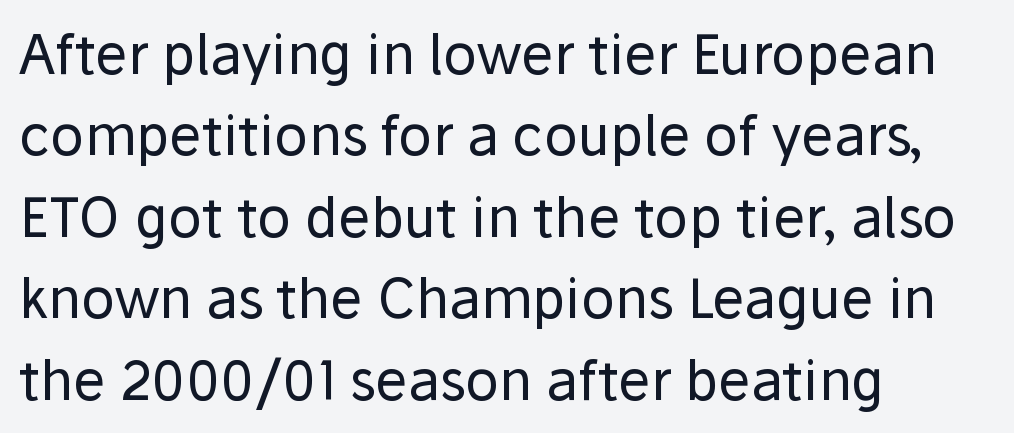
{"serif": "no", "italic": "no", "bold": "no", "weight": "regular", "width": "normal", "stroke_contrast": "low", "x_height": "medium", "monospaced": "no", "underline": "no", "align": "left", "line_spacing": "normal", "line_spacing_ratio": 1.48, "letter_spacing": "normal", "letter_spacing_em": 0.0, "glyph_px": 55}
